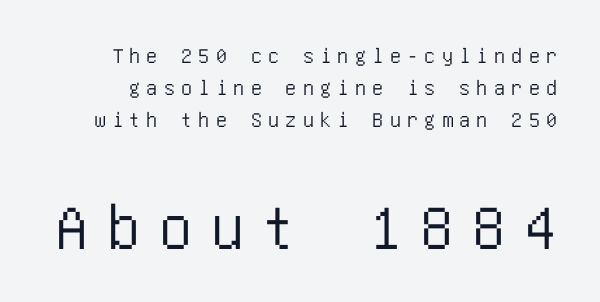
Q: Is the text italic (slanted)? A: No, it is upright.
Q: Is the typeface a serif or a sans-serif typeface? A: Sans-serif.
Q: Is the text underlined? A: No.
Q: Is the spacing between letters normal or unusually wide? A: Unusually wide.
Q: Is the spacing between lines tight, normal or loose? A: Normal.
Q: Which block of text is set in a larger size, the first (top) or the second (bottom)? A: The second (bottom) one.
Q: Width (condensed, normal, or wide)? A: Condensed.
Q: Stroke contrast? A: Low.
Q: x-height? A: Large.
